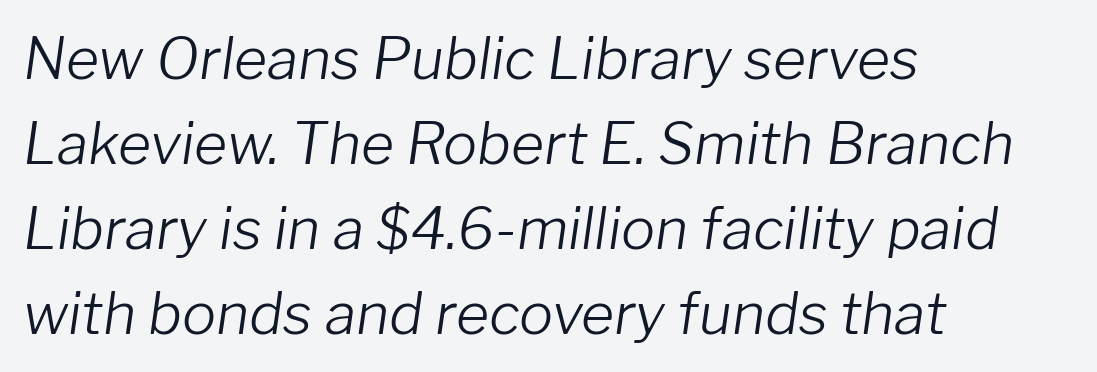
{"italic": "yes", "lean": "right", "slant_degrees": 8, "bold": "no", "weight": "light", "width": "normal", "stroke_contrast": "low", "x_height": "medium", "monospaced": "no", "underline": "no", "align": "left", "line_spacing": "normal", "line_spacing_ratio": 1.49, "letter_spacing": "normal", "letter_spacing_em": 0.0, "glyph_px": 57}
